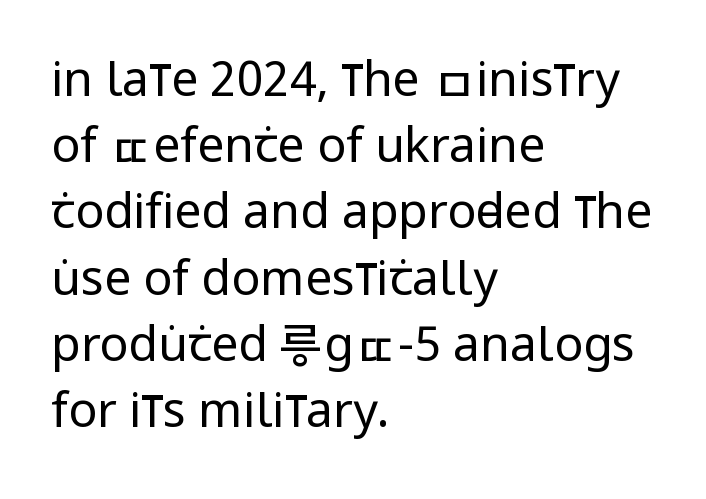
The font is comparable to plain body text, perhaps lighter. Spacing verdict: proportional, widths tailored to each character. The horizontal fit of the characters is conventional and even. Posture: straight, roman, zero tilt. The designer left line spacing at the default. Each row of text sits above clean, open space.
